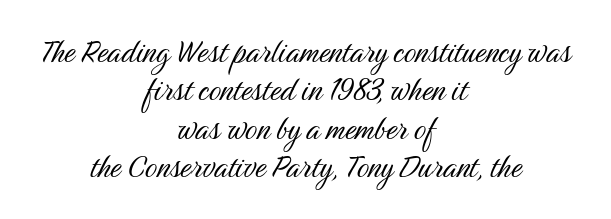
Q: Is the text bold? A: No.
Q: Is the text italic (slanted)? A: Yes.
Q: Is the typeface a serif or a sans-serif typeface? A: Sans-serif.
Q: Is the text underlined? A: No.
Q: How is the paragraph aligned? A: Centered.
Q: Is the spacing between letters normal or unusually wide? A: Normal.
Q: Is the spacing between lines tight, normal or loose? A: Tight.
Q: Width (condensed, normal, or wide)? A: Condensed.
Q: Stroke contrast? A: Medium.
Q: x-height? A: Medium.
Q: Monospaced? A: No.
